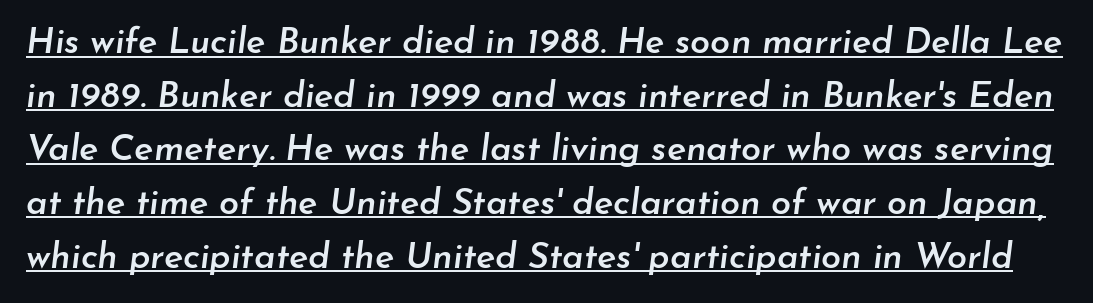
The lettering is marked with a stroke running underneath it. Characters are canted at an angle relative to the baseline's perpendicular. Default kerning and tracking; the words read as compact shapes. The passage shown is typed in a proportional face where columns would drift. Evenly set lines give the paragraph a standard silhouette. A somewhat darkened texture: the type is semibold rather than bold.
